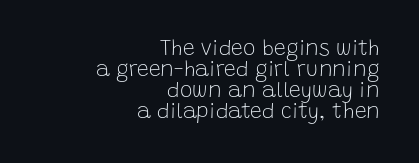
{"italic": "no", "bold": "no", "underline": "no", "align": "right", "line_spacing": "tight", "line_spacing_ratio": 1.0, "letter_spacing": "normal", "letter_spacing_em": 0.0, "glyph_px": 21}
